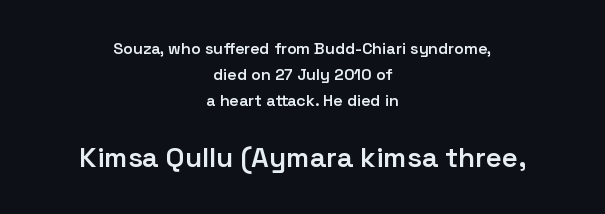
This sample uses a sans-serif face. The text block is weighted toward neither margin, spreading evenly from the middle. Set as a demibold, roughly 600 on the weight scale. The gap between lines stays unmarked. The face used here is proportionally spaced, like ordinary book or web type.
